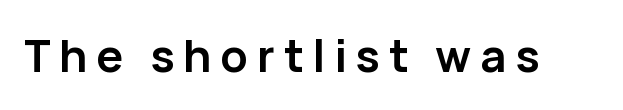
The image shows 45 px semibold sans-serif type, upright; set unusually wide letter spacing (+0.2 em), not underlined; low stroke contrast and a medium x-height.
